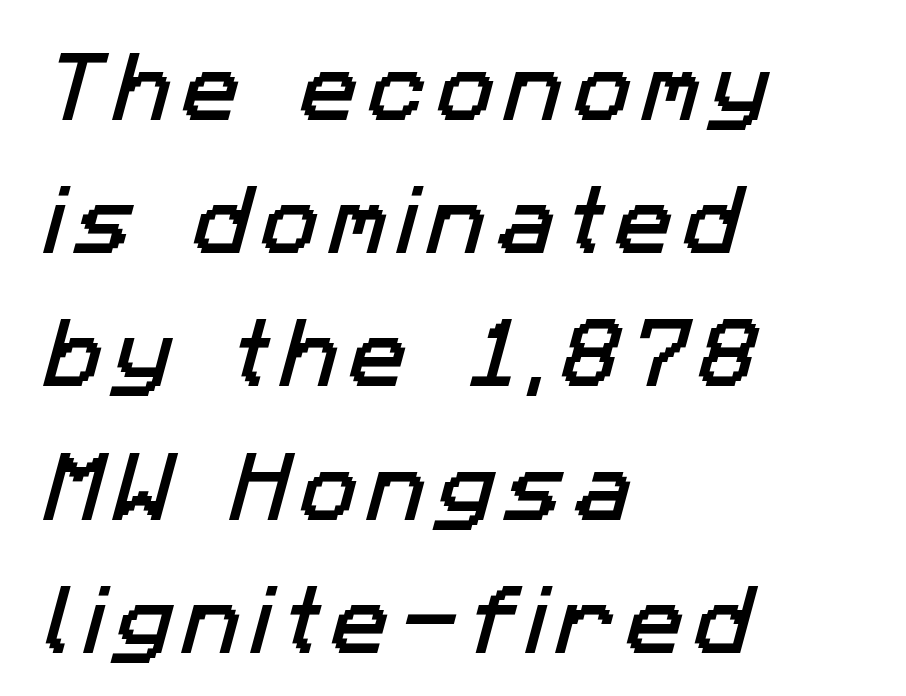
The setting favours the left margin, as ordinary paragraphs usually do. Underlining? Definitely not there. Note the varied advance widths — an 'i' is clearly narrower than an 'm'. Classification — sans serif.
